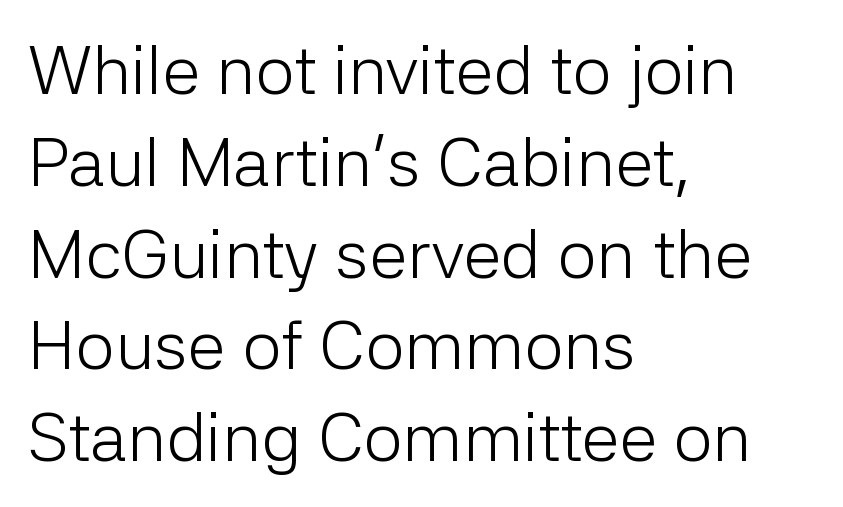
Q: Is the text bold? A: No.
Q: Is the text italic (slanted)? A: No, it is upright.
Q: Is the typeface a serif or a sans-serif typeface? A: Sans-serif.
Q: Is the text underlined? A: No.
Q: How is the paragraph aligned? A: Left-aligned.
Q: Is the spacing between letters normal or unusually wide? A: Normal.
Q: Is the spacing between lines tight, normal or loose? A: Normal.
Q: Width (condensed, normal, or wide)? A: Normal.
Q: Stroke contrast? A: Low.
Q: x-height? A: Medium.
Q: Monospaced? A: No.
